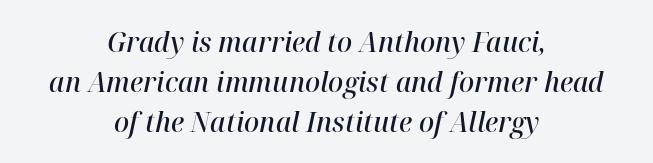
{"italic": "yes", "lean": "right", "slant_degrees": 12, "bold": "semi", "weight": "semibold", "width": "normal", "stroke_contrast": "high", "x_height": "medium", "monospaced": "no", "underline": "no", "align": "center", "line_spacing": "normal", "line_spacing_ratio": 1.42, "letter_spacing": "normal", "letter_spacing_em": 0.0, "glyph_px": 28}
